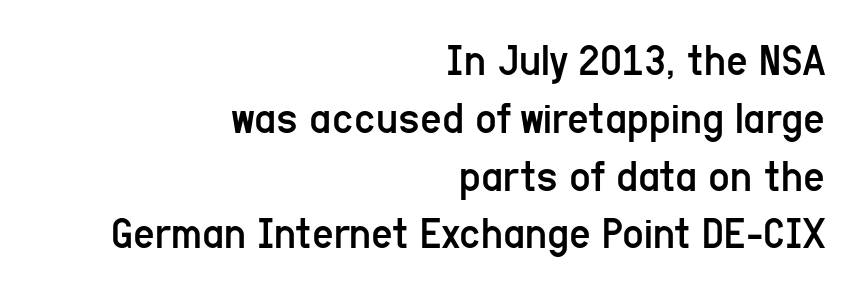
{"serif": "no", "italic": "no", "bold": "no", "weight": "regular", "width": "condensed", "stroke_contrast": "low", "x_height": "medium", "monospaced": "no", "underline": "no", "align": "right", "line_spacing_ratio": 1.23, "letter_spacing": "normal", "letter_spacing_em": 0.0, "glyph_px": 47}
